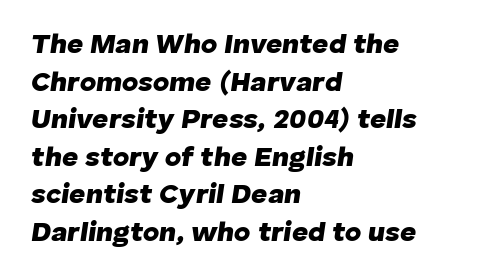
The image shows 28 px heavy type, italic (leaning right); set left-aligned, normal line spacing (1.34x), normal letter spacing, not underlined; low stroke contrast and a medium x-height.
